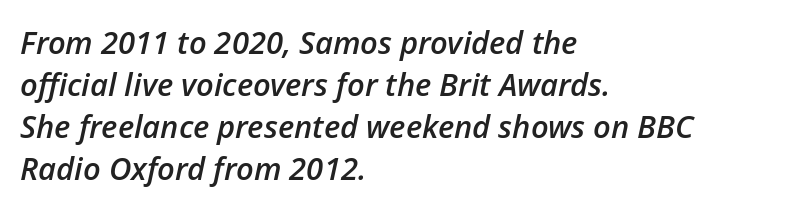
Weight check: semibold — heavier than regular, not quite bold. A typesetter would call this zero additional tracking. Is this a fixed-width face? No — the glyphs have proportional, varying widths. Notice how descenders clear the ascenders below comfortably — that's standard leading.
